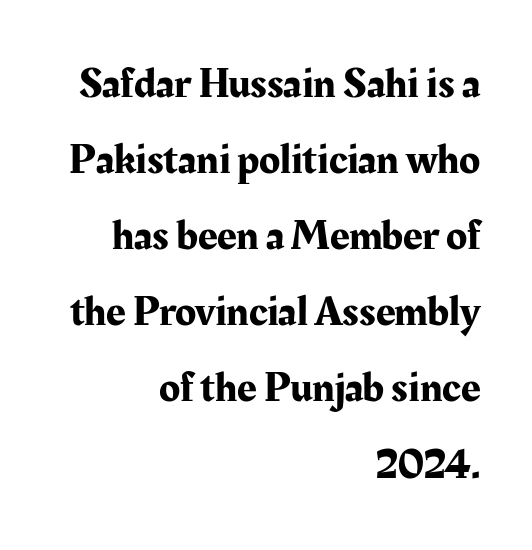
{"serif": "yes", "italic": "no", "width": "normal", "stroke_contrast": "medium", "x_height": "medium", "monospaced": "no", "underline": "no", "align": "right", "line_spacing_ratio": 1.77, "letter_spacing": "normal", "letter_spacing_em": 0.0, "glyph_px": 43}
